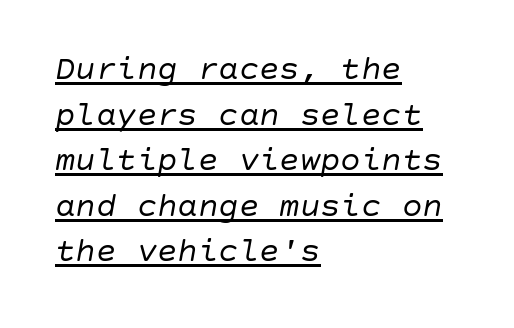
The image shows 34 px regular-weight type, italic (leaning right); set left-aligned, normal line spacing (1.34x), normal letter spacing, underlined; low stroke contrast and a large x-height.
